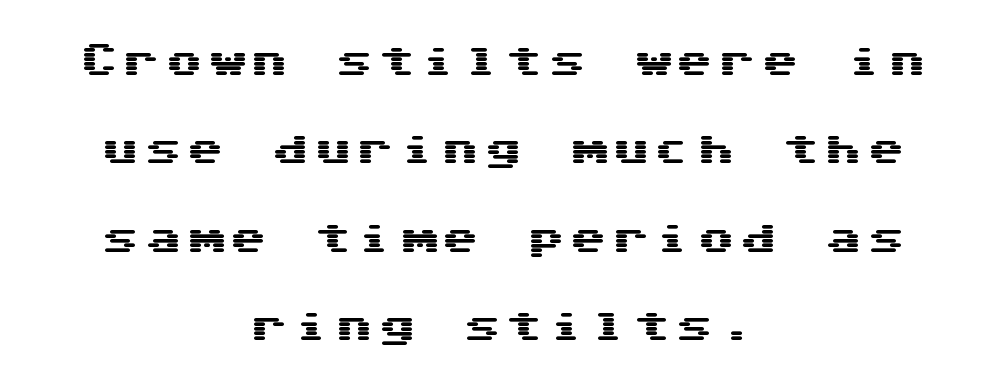
Anything drawn beneath the words? Only blank space. Line starts and ends both wander, symmetrically. The face used here is a sans, in the tradition of grotesques and geometrics. Baseline-to-baseline distance is far greater than the letter height. Style check: upright.
